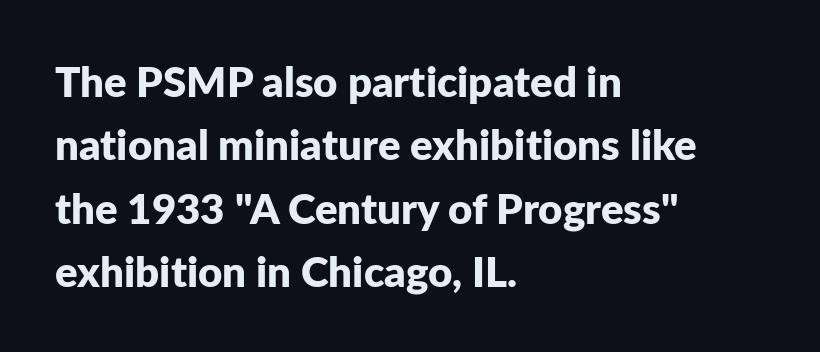
Q: Is the text bold? A: Yes.
Q: Is the text italic (slanted)? A: No, it is upright.
Q: Is the typeface a serif or a sans-serif typeface? A: Sans-serif.
Q: Is the text underlined? A: No.
Q: How is the paragraph aligned? A: Left-aligned.
Q: Is the spacing between letters normal or unusually wide? A: Normal.
Q: Is the spacing between lines tight, normal or loose? A: Normal.
Q: Width (condensed, normal, or wide)? A: Normal.
Q: Stroke contrast? A: Low.
Q: x-height? A: Medium.
Q: Monospaced? A: No.
